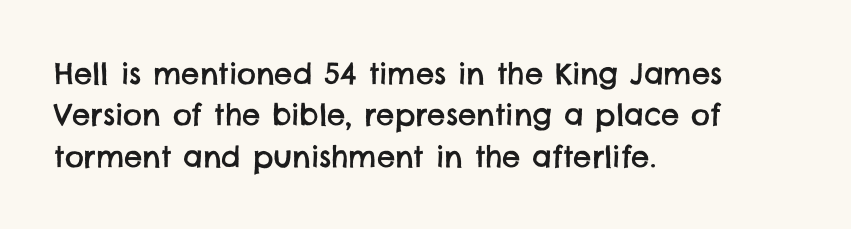
The image shows 29 px sans-serif type; set left-aligned, normal line spacing (1.43x), normal letter spacing, not underlined; low stroke contrast and a large x-height.
